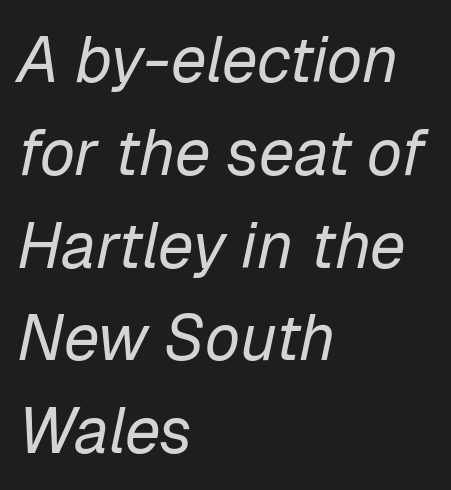
{"italic": "yes", "lean": "right", "slant_degrees": 12, "bold": "no", "weight": "regular", "width": "normal", "stroke_contrast": "low", "x_height": "medium", "monospaced": "no", "underline": "no", "align": "left", "line_spacing": "normal", "line_spacing_ratio": 1.45, "letter_spacing": "normal", "letter_spacing_em": 0.0, "glyph_px": 64}
